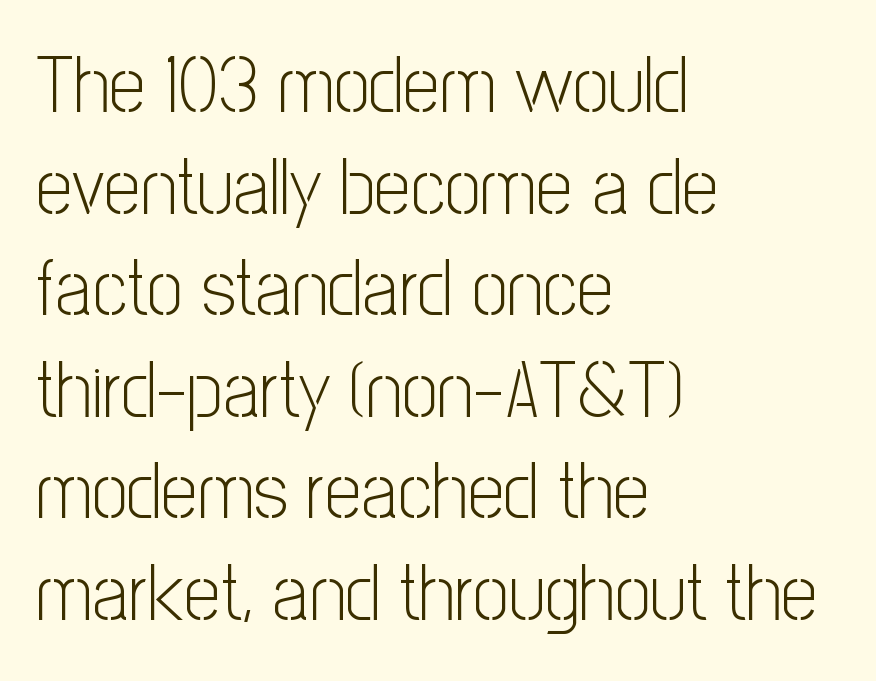
These lines are rendered in a variable-pitch font. Baseline-to-baseline distance is the conventional proportion of letter height. Upright lettering throughout. Unmarked baselines from the first word to the last. Teacher's note: observe the even left margin — that is flush-left alignment.
